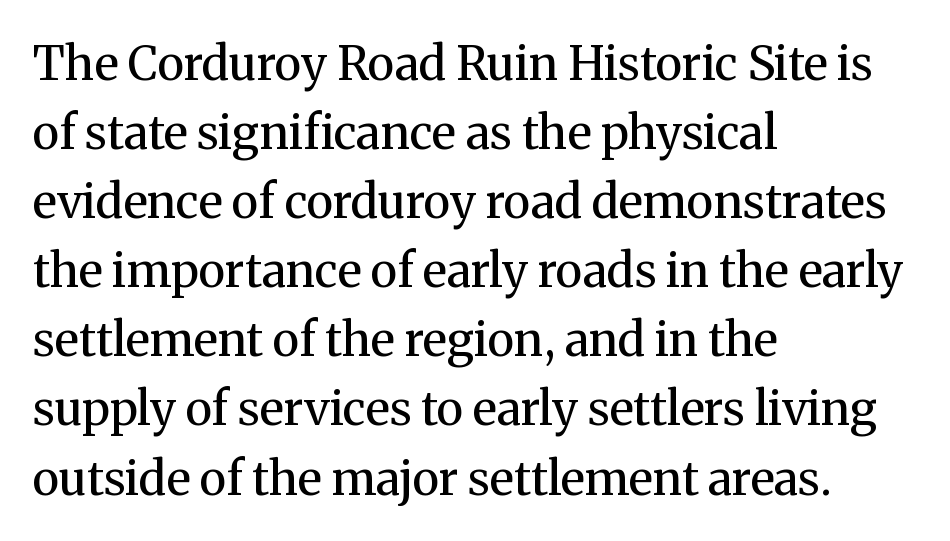
The image shows 47 px regular-weight serif type, upright; set left-aligned, normal line spacing (1.47x), normal letter spacing, not underlined; medium stroke contrast and a medium x-height.
